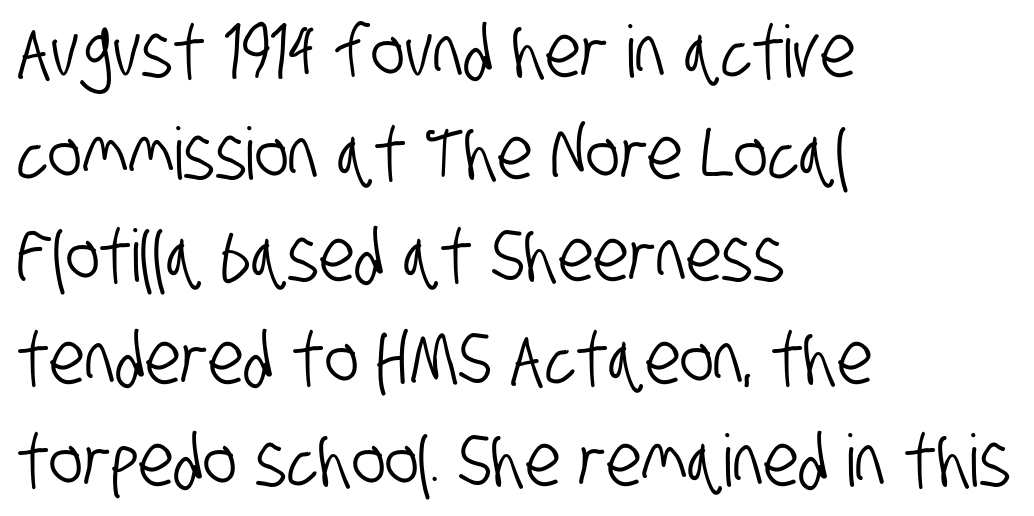
{"serif": "no", "width": "condensed", "stroke_contrast": "low", "x_height": "large", "monospaced": "no", "underline": "no", "align": "left", "line_spacing": "normal", "line_spacing_ratio": 1.42, "letter_spacing": "normal", "letter_spacing_em": 0.0, "glyph_px": 72}
